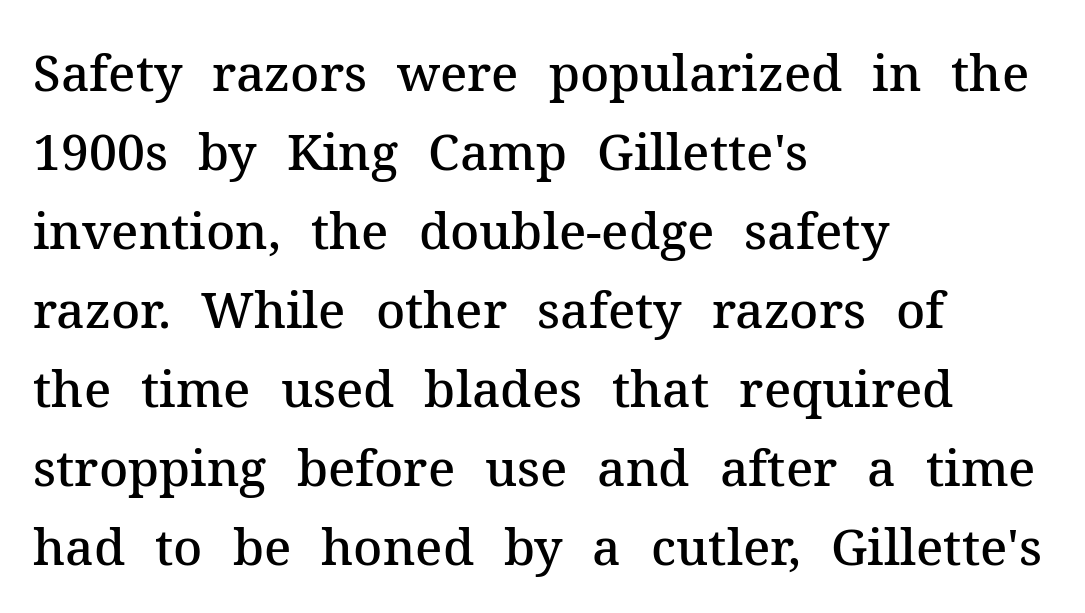
One-word summary of the alignment: left. The lettering stays uniformly vertical, giving the passage a roman look. Do the characters align in a grid? No, the font is proportional. Does the leading feel generous? No, just average.
